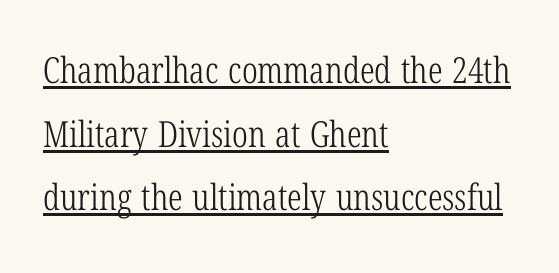
Weight: not bold — regular or lighter. The rendering keeps characters at their native spacing. Looks like someone drew a line under every word here. Stroke terminals: seriffed.
